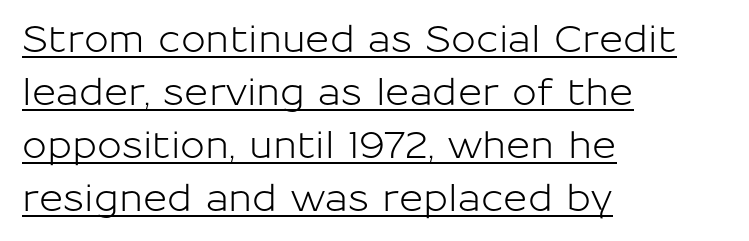
The image shows 37 px sans-serif type, upright; set left-aligned, normal line spacing (1.43x), normal letter spacing, underlined; low stroke contrast and a medium x-height.
